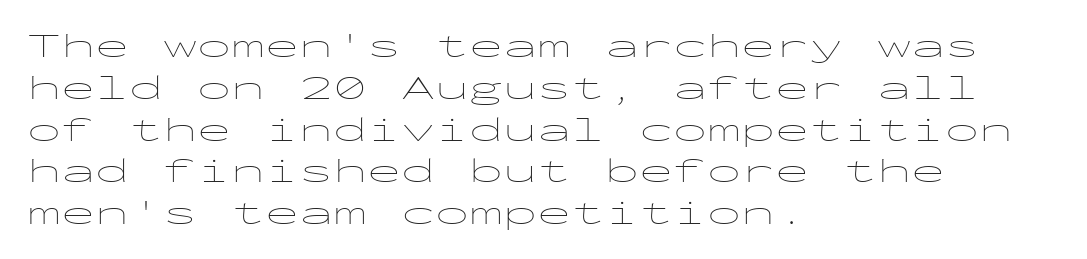
{"serif": "no", "italic": "no", "bold": "no", "weight": "thin", "width": "wide", "stroke_contrast": "low", "x_height": "medium", "monospaced": "yes", "underline": "no", "align": "left", "line_spacing_ratio": 1.23, "letter_spacing": "normal", "letter_spacing_em": 0.0, "glyph_px": 34}
